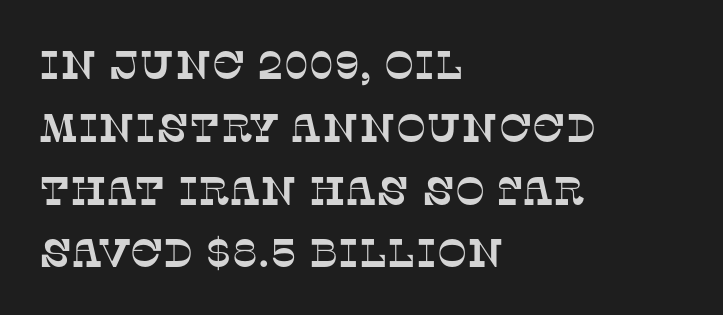
Q: Is the typeface a serif or a sans-serif typeface? A: Serif.
Q: Is the text underlined? A: No.
Q: How is the paragraph aligned? A: Left-aligned.
Q: Is the spacing between letters normal or unusually wide? A: Normal.
Q: Is the spacing between lines tight, normal or loose? A: Normal.
Q: Width (condensed, normal, or wide)? A: Normal.
Q: Stroke contrast? A: Low.
Q: x-height? A: Large.
Q: Monospaced? A: No.
